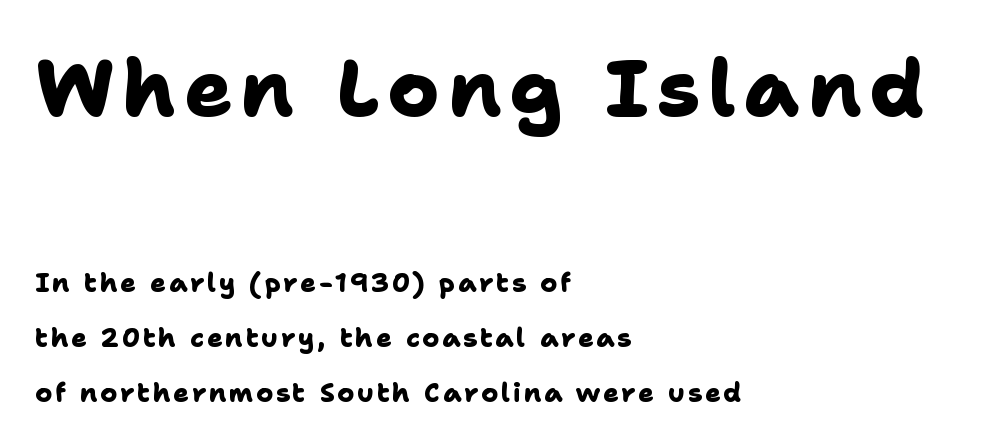
The image shows 79 px heavy sans-serif type; set left-aligned, loose line spacing (2.11x), not underlined; the first (top) block is 3.04x larger; low stroke contrast and a medium x-height.
